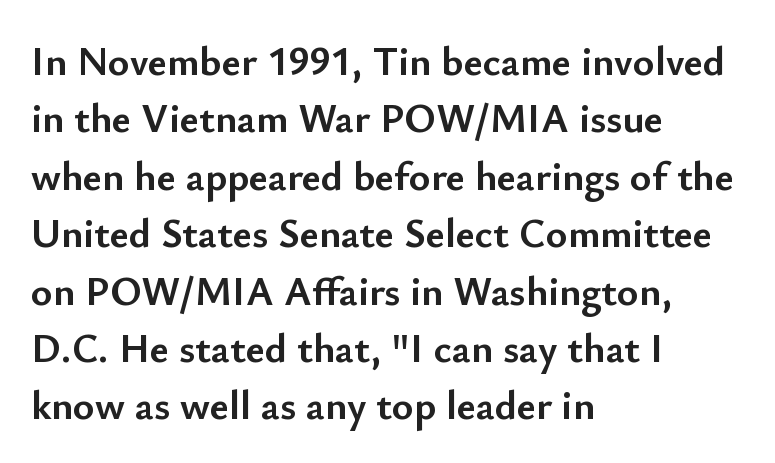
In terms of letterform style, serifs are entirely absent. In terms of weight, the rendering is a true, heavy bold. Letter spacing: default. Which margin do the lines hug? The left one — the right edge is uneven.
